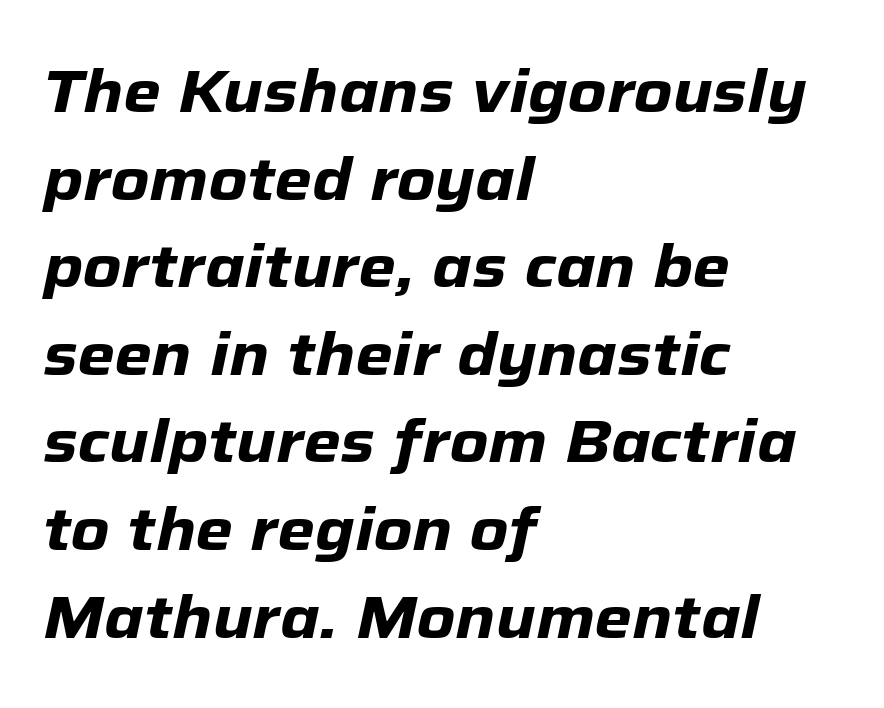
{"italic": "yes", "lean": "right", "slant_degrees": 12, "bold": "yes", "weight": "heavy", "width": "normal", "stroke_contrast": "low", "x_height": "medium", "monospaced": "no", "underline": "no", "align": "left", "line_spacing": "normal", "line_spacing_ratio": 1.46, "letter_spacing": "normal", "letter_spacing_em": 0.0, "glyph_px": 60}
